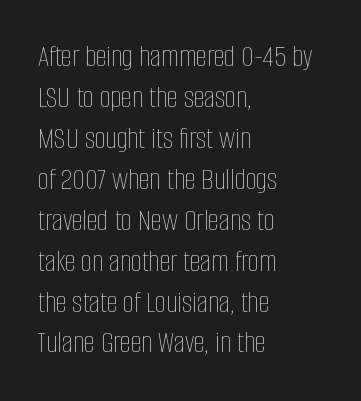
{"italic": "no", "bold": "no", "weight": "thin", "width": "condensed", "stroke_contrast": "low", "x_height": "large", "monospaced": "no", "underline": "no", "align": "left", "line_spacing": "normal", "line_spacing_ratio": 1.32, "letter_spacing": "normal", "letter_spacing_em": 0.0, "glyph_px": 31}
